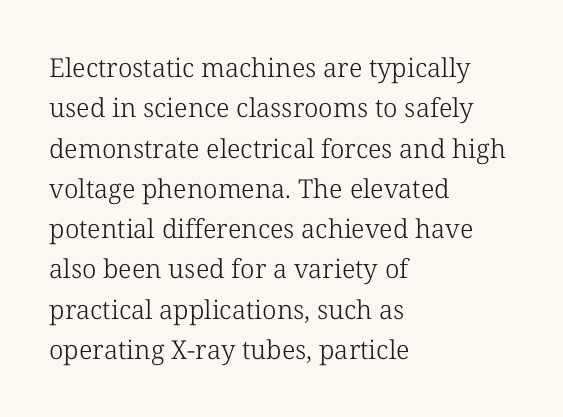
Q: Is the text bold? A: No.
Q: Is the text italic (slanted)? A: No, it is upright.
Q: Is the text underlined? A: No.
Q: How is the paragraph aligned? A: Left-aligned.
Q: Is the spacing between letters normal or unusually wide? A: Normal.
Q: Is the spacing between lines tight, normal or loose? A: Normal.
